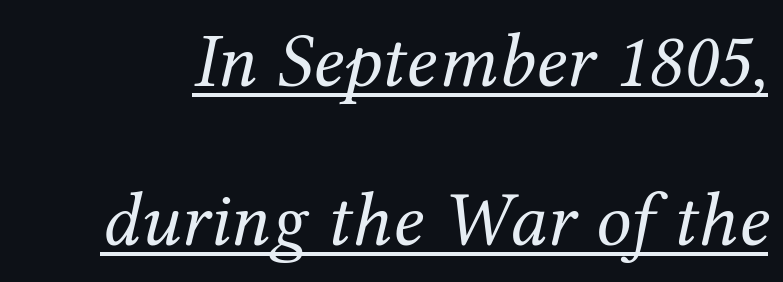
{"serif": "yes", "italic": "yes", "lean": "right", "slant_degrees": 12, "bold": "no", "weight": "regular", "width": "normal", "stroke_contrast": "medium", "x_height": "medium", "monospaced": "no", "underline": "yes", "line_spacing": "loose", "line_spacing_ratio": 2.04, "letter_spacing": "normal", "letter_spacing_em": 0.0, "glyph_px": 78}
